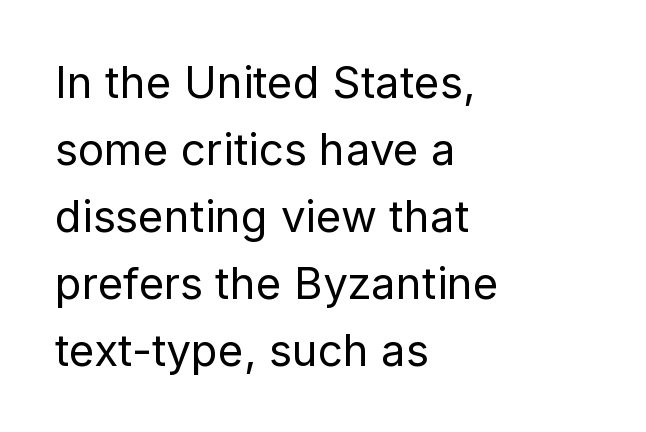
{"serif": "no", "italic": "no", "bold": "no", "weight": "regular", "width": "normal", "stroke_contrast": "low", "x_height": "medium", "monospaced": "no", "underline": "no", "align": "left", "line_spacing": "normal", "line_spacing_ratio": 1.52, "letter_spacing": "normal", "letter_spacing_em": 0.0, "glyph_px": 44}
